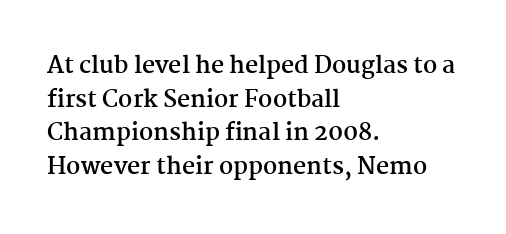
The image shows 23 px bold type, upright; set left-aligned, normal line spacing (1.46x), normal letter spacing, not underlined.
